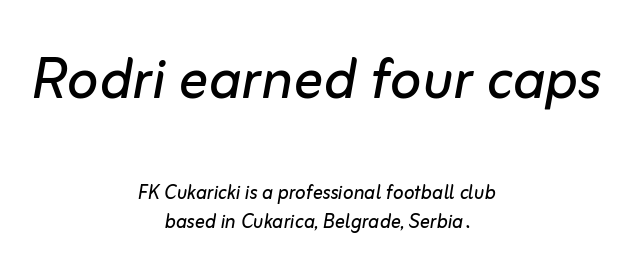
The image shows 74 px regular-weight type, italic (leaning right); set centered, line spacing 1.16x, normal letter spacing, not underlined; the first (top) block is 2.96x larger; low stroke contrast and a medium x-height.
